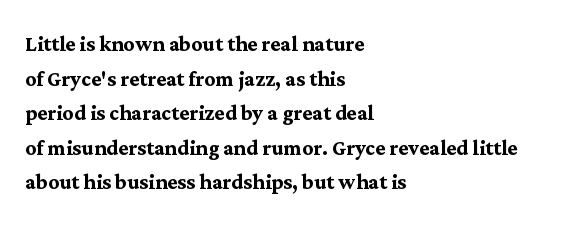
Compared with typical body copy, the letter spacing here is the same. The setting favours the left margin, as ordinary paragraphs usually do. Heft: maximum for text — a bold. Beneath every word, the page is bare. Successive baselines arrive at the customary interval. These lines were composed using upright roman letters.
